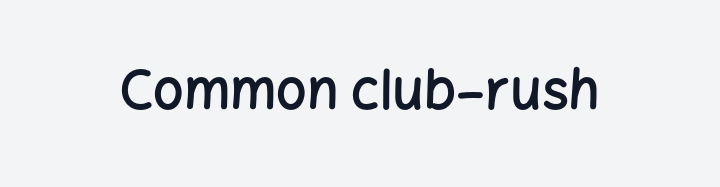
Proportional: the letters do not fall into vertical columns. How heavy is the stroke? Medium-heavy — a semibold, shy of bold. Are there feet on the stems? There aren't — it's a sans. The lettering holds an erect, upright posture throughout. Standard letterfit; no display-style spreading of the glyphs.
